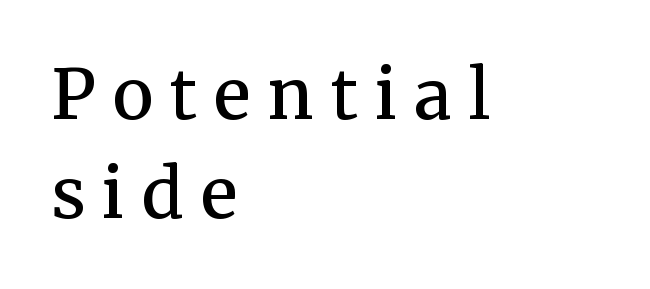
A student would call this left alignment; a typographer would say flush left, rag right. Examine the stroke ends and you'll spot serifs. Short note: letters widely spaced. Whoever set this chose a conventional vertical rhythm.
